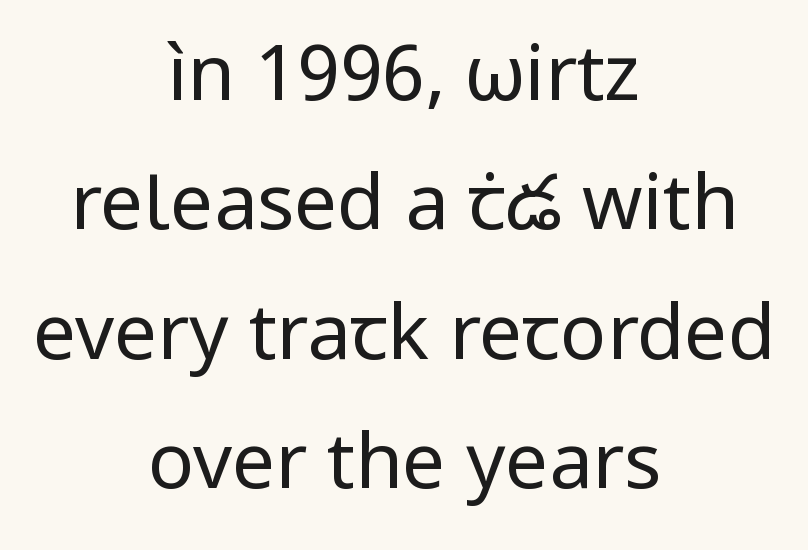
{"serif": "no", "italic": "no", "bold": "no", "weight": "regular", "width": "normal", "stroke_contrast": "low", "x_height": "medium", "monospaced": "no", "underline": "no", "align": "center", "line_spacing": "normal", "line_spacing_ratio": 1.68, "letter_spacing": "normal", "letter_spacing_em": 0.0, "glyph_px": 77}
